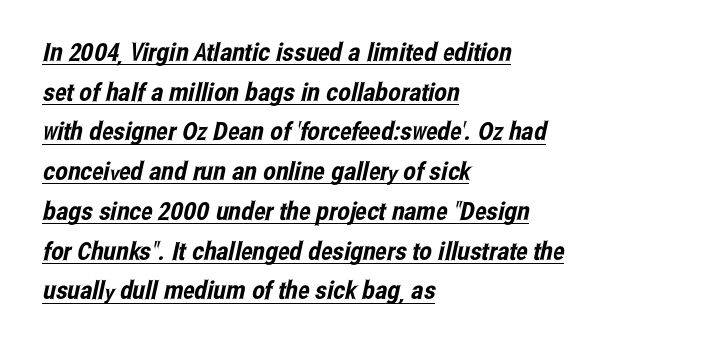
The image shows 25 px text type; set left-aligned, normal line spacing (1.59x), normal letter spacing, underlined.
